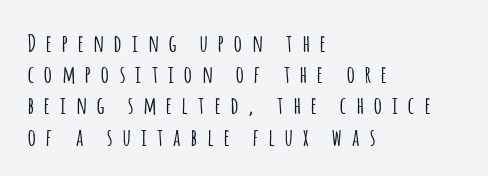
Q: Is the text italic (slanted)? A: No, it is upright.
Q: Is the text underlined? A: No.
Q: How is the paragraph aligned? A: Left-aligned.
Q: Is the spacing between letters normal or unusually wide? A: Unusually wide.
Q: Is the spacing between lines tight, normal or loose? A: Normal.
